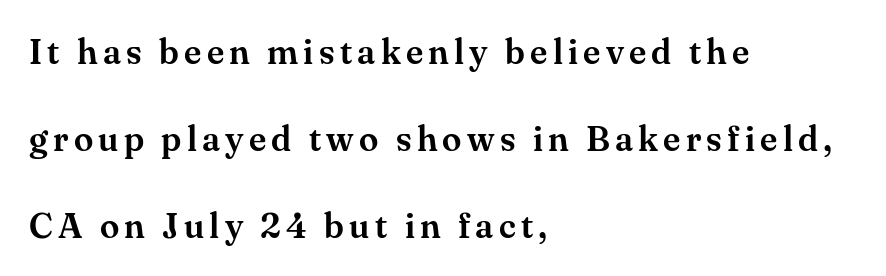
The image shows 35 px serif type, upright; set left-aligned, loose line spacing (2.48x), not underlined; medium stroke contrast and a small x-height.
